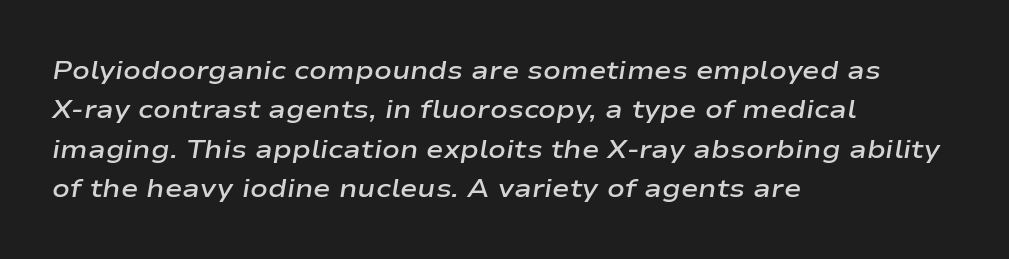
{"italic": "yes", "lean": "right", "slant_degrees": 9, "bold": "semi", "underline": "no", "align": "left", "line_spacing": "normal", "line_spacing_ratio": 1.51, "letter_spacing": "normal", "letter_spacing_em": 0.0, "glyph_px": 26}
